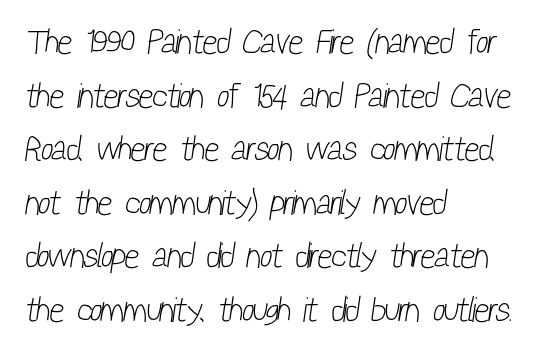
{"serif": "no", "bold": "no", "weight": "light", "width": "condensed", "stroke_contrast": "low", "x_height": "medium", "monospaced": "no", "underline": "no", "align": "left", "line_spacing": "normal", "line_spacing_ratio": 1.53, "letter_spacing": "normal", "letter_spacing_em": 0.0, "glyph_px": 35}
